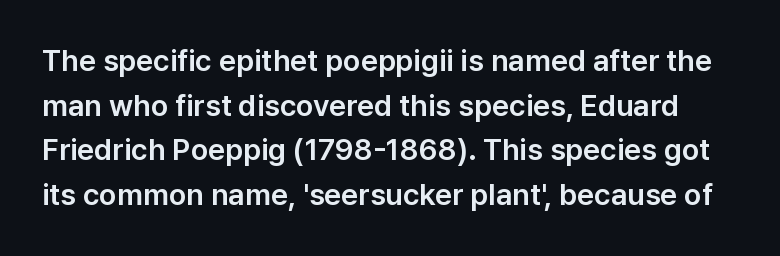
{"serif": "no", "italic": "no", "width": "normal", "stroke_contrast": "low", "x_height": "medium", "monospaced": "no", "underline": "no", "line_spacing": "normal", "line_spacing_ratio": 1.49, "letter_spacing": "normal", "letter_spacing_em": 0.0, "glyph_px": 30}
